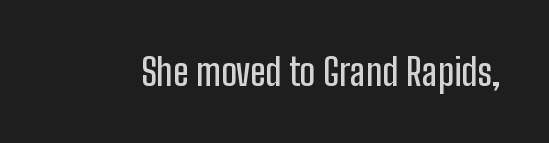
The letters sit at their default tracking, neither squeezed nor spread. The specimen reads as upright at a glance. Proportional: the letters do not fall into vertical columns. Each row of text sits above clean, open space.
